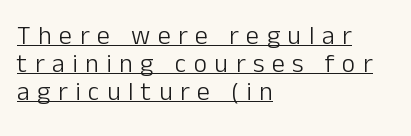
The image shows 26 px text type, upright; set left-aligned, tight line spacing (1.08x), unusually wide letter spacing (+0.29 em), underlined.
